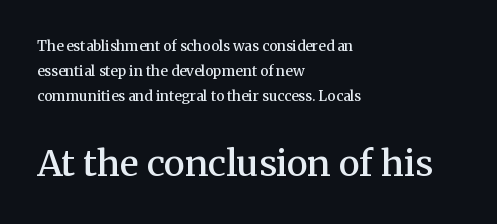
The rendering uses natural spacing where letterforms have individual widths. The passage shown is semibold, sitting just below true bold. The glyphs in this specimen are seriffed. No word sits above an underline. The block sitting lower on the canvas is the one with enlarged characters. These lines were composed using upright roman letters.
